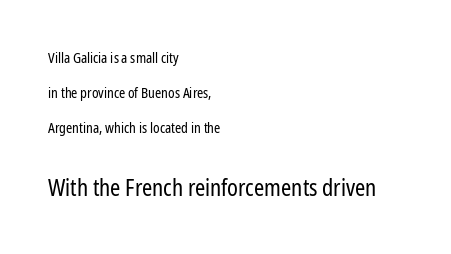
Q: Is the text bold? A: No.
Q: Is the text italic (slanted)? A: No, it is upright.
Q: Is the text underlined? A: No.
Q: How is the paragraph aligned? A: Left-aligned.
Q: Is the spacing between letters normal or unusually wide? A: Normal.
Q: Is the spacing between lines tight, normal or loose? A: Loose.
Q: Which block of text is set in a larger size, the first (top) or the second (bottom)? A: The second (bottom) one.
